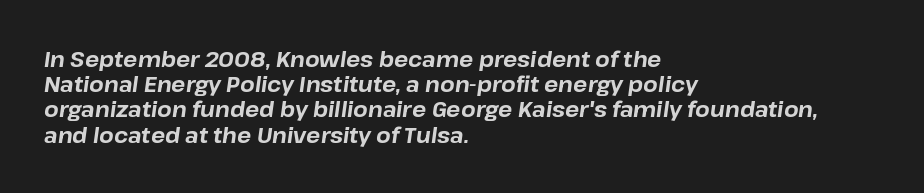
The image shows 21 px bold type, italic (leaning right); set left-aligned, line spacing 1.2x, normal letter spacing, not underlined.
